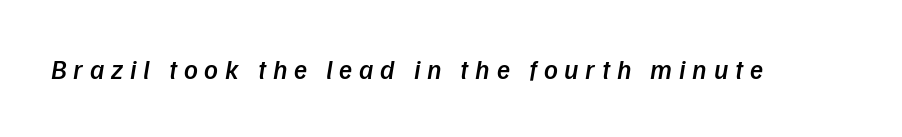
The rendering inserts visible extra space after every character. The passage shown leans; its letterforms are oblique. The sample has been set in demibold, a notch under bold. Glance below the letters and you will spot only blank space.
